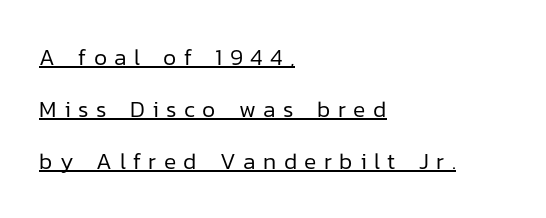
The image shows 23 px text type, upright; set left-aligned, loose line spacing (2.26x), unusually wide letter spacing (+0.32 em), underlined.
